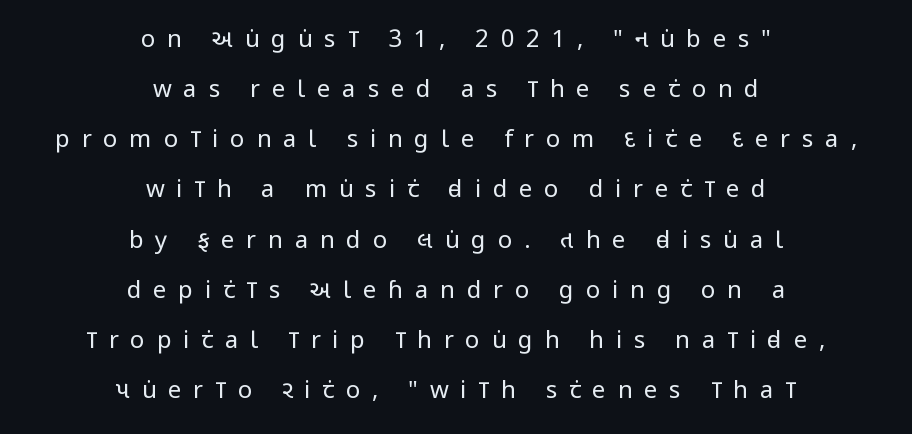
The image shows 24 px text type, upright; set centered, loose line spacing (2.09x), unusually wide letter spacing (+0.49 em), not underlined.
